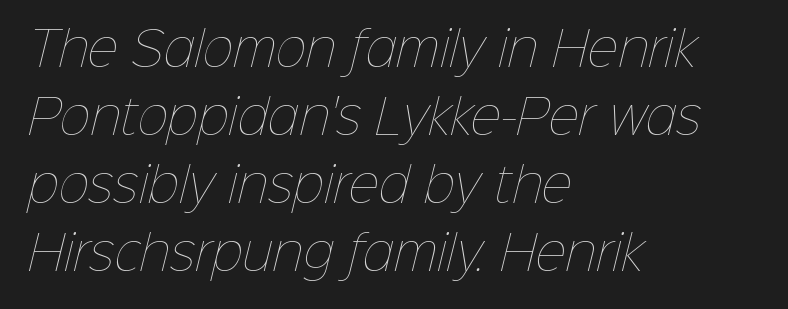
The image shows 47 px thin type; set left-aligned, normal line spacing (1.45x), normal letter spacing, not underlined; low stroke contrast and a medium x-height.
